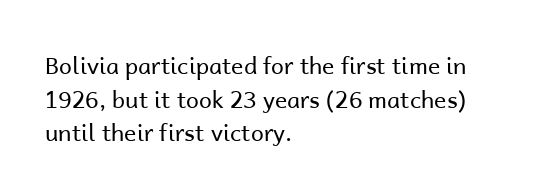
Q: Is the text bold? A: No.
Q: Is the text italic (slanted)? A: No, it is upright.
Q: Is the text underlined? A: No.
Q: How is the paragraph aligned? A: Left-aligned.
Q: Is the spacing between letters normal or unusually wide? A: Normal.
Q: Is the spacing between lines tight, normal or loose? A: Normal.
